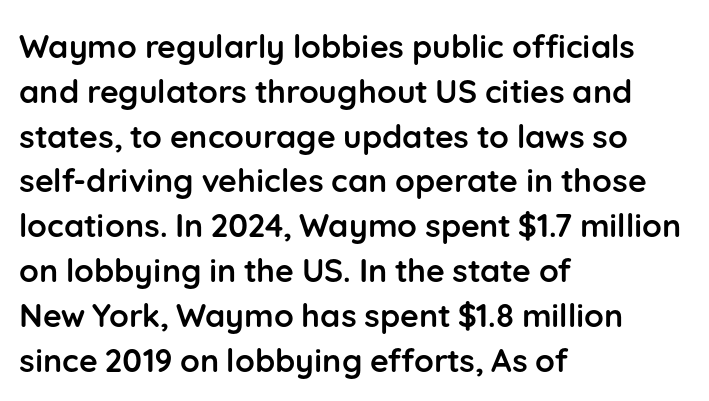
Q: Is the text bold? A: Yes.
Q: Is the text italic (slanted)? A: No, it is upright.
Q: Is the typeface a serif or a sans-serif typeface? A: Sans-serif.
Q: Is the text underlined? A: No.
Q: How is the paragraph aligned? A: Left-aligned.
Q: Is the spacing between letters normal or unusually wide? A: Normal.
Q: Is the spacing between lines tight, normal or loose? A: Normal.
Q: Width (condensed, normal, or wide)? A: Normal.
Q: Stroke contrast? A: Low.
Q: x-height? A: Medium.
Q: Monospaced? A: No.
